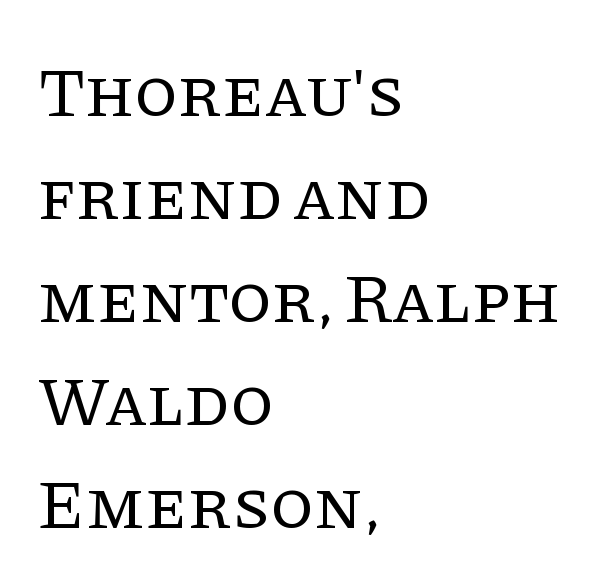
It's the straight-up-and-down kind of type. The letters advance in unequal steps, a hallmark of proportional type. Casual observation: everything's shoved over to the left. The passage shown is typeset with a serif family. Horizontal bands of white between lines are of average thickness. The letters sit at their default tracking, neither squeezed nor spread.
